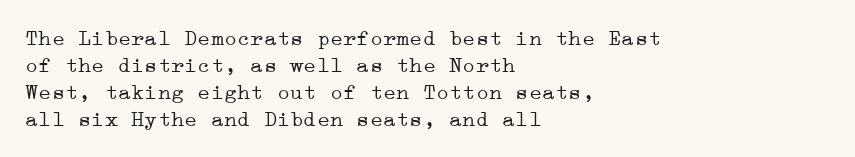
The image shows 22 px text type, upright; set left-aligned, line spacing 1.23x, normal letter spacing, not underlined.
